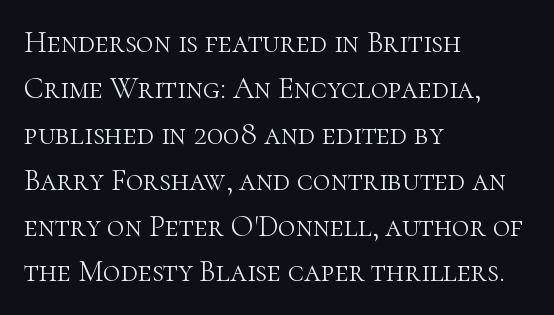
Where is the straight margin? On the left. These lines sit exactly where default settings would place them. Rendered with straight, roman letterforms. Caption: face not bold, strokes unweighted.
